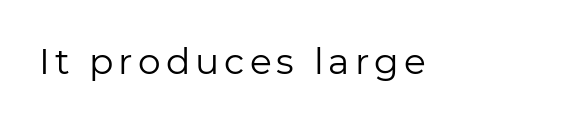
{"serif": "no", "italic": "no", "bold": "no", "weight": "regular", "width": "normal", "stroke_contrast": "low", "x_height": "medium", "monospaced": "no", "underline": "no", "glyph_px": 36}
